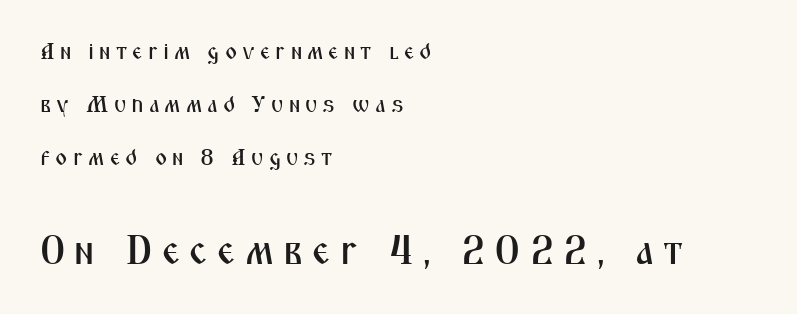
The passage shown is typed in a proportional face where columns would drift. Unlike a traditional serif, this face leaves its strokes unadorned. Does the lettering tilt? It doesn't — this is upright. The designer gave the closing block more size than the opening block. A clean baseline with only descenders dipping below it. Display-style spreading of the glyphs; the letterfit is very open.
